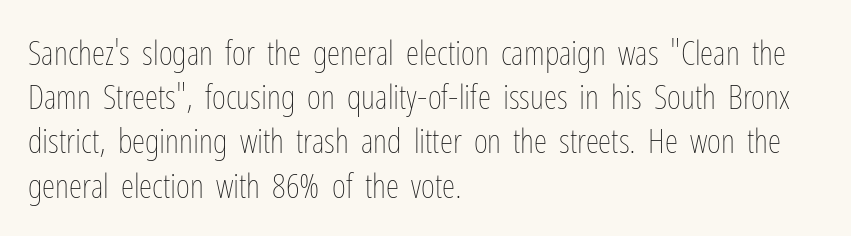
{"italic": "no", "bold": "no", "weight": "thin", "width": "condensed", "stroke_contrast": "low", "x_height": "medium", "monospaced": "no", "underline": "no", "align": "left", "line_spacing": "normal", "line_spacing_ratio": 1.3, "letter_spacing": "normal", "letter_spacing_em": 0.0, "glyph_px": 34}
